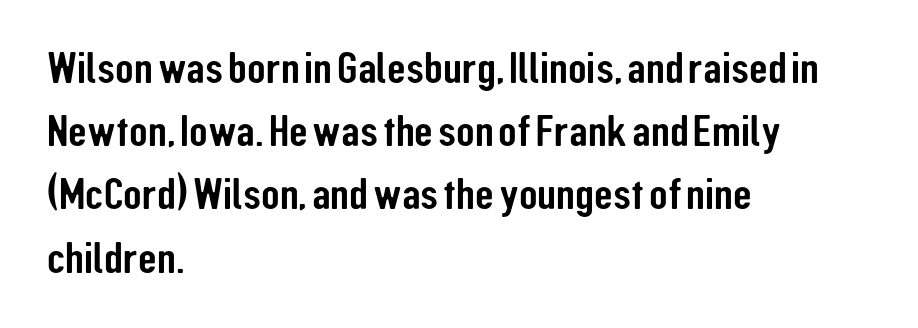
The designer went with a sans here, leaving each stem footless. These lines are set flush left with a ragged right edge. The face used here is proportionally spaced, like ordinary book or web type. The words here are not underlined. Regarding leading, the lines here are spaced in the standard way.
